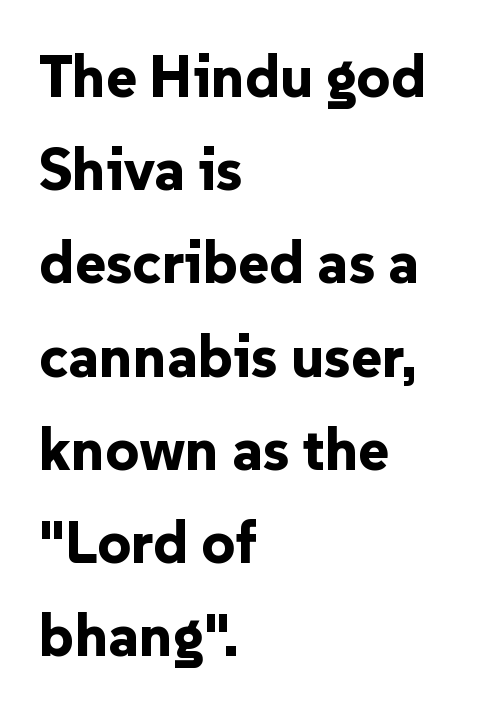
Each letter keeps its own natural width here, so spacing adapts to shape. Inter-character spacing is left at the font's built-in metrics. You'd pick this weight for a headline — it's a proper bold. Horizontal alignment here is leftward, the default for most running prose. Students, observe: this is what conventionally led text looks like. Note: no serifs on the glyphs.
